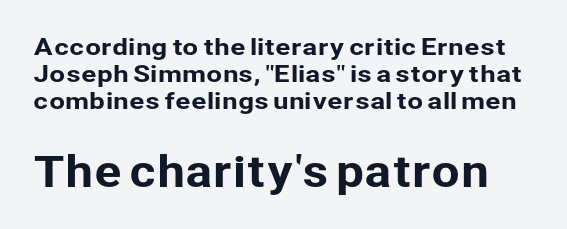
Nobody drew a line under any word here. These lines are rendered in a variable-pitch font. Top chunk: small. Bottom chunk: large. Italic: no, the glyphs are upright roman. No extra tracking has been applied to these lines. Stroke terminals: plain, sans-serif.
